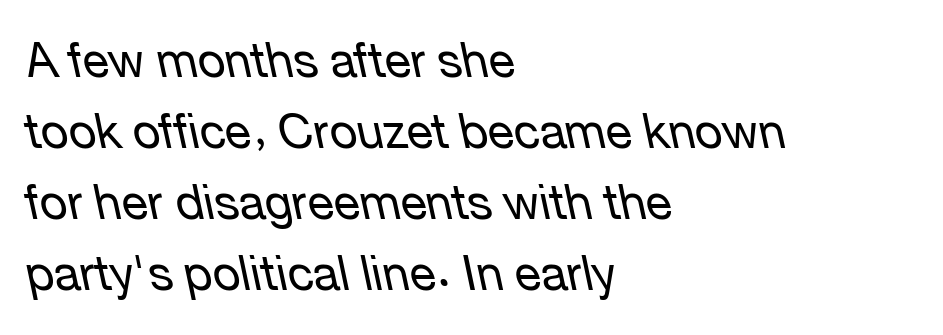
The image shows 48 px regular-weight type, italic (leaning left); set left-aligned, normal line spacing (1.48x), normal letter spacing, not underlined; low stroke contrast and a medium x-height.
